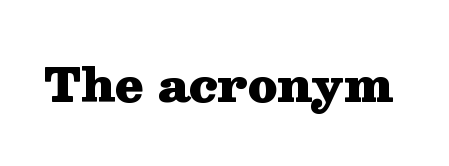
{"serif": "yes", "italic": "no", "bold": "yes", "weight": "heavy", "width": "wide", "stroke_contrast": "medium", "x_height": "medium", "monospaced": "no", "underline": "no", "letter_spacing": "normal", "letter_spacing_em": 0.0, "glyph_px": 46}
